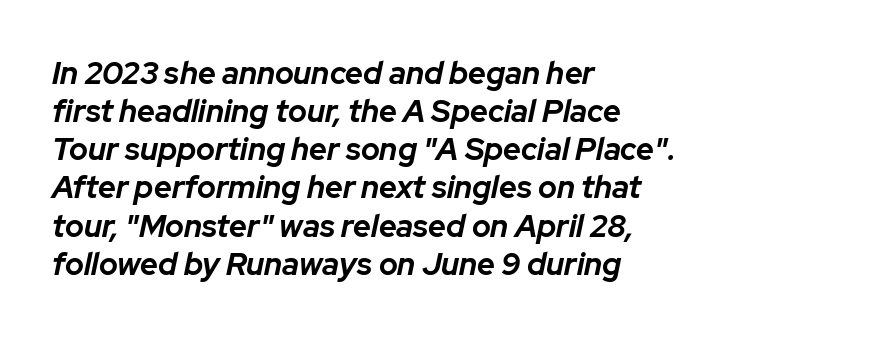
Spacing between characters is what you'd get straight out of the box. Left-aligned paragraph, ragged on the right. Spacing verdict: proportional, widths tailored to each character. Just letters on the line, the space beneath them empty.
